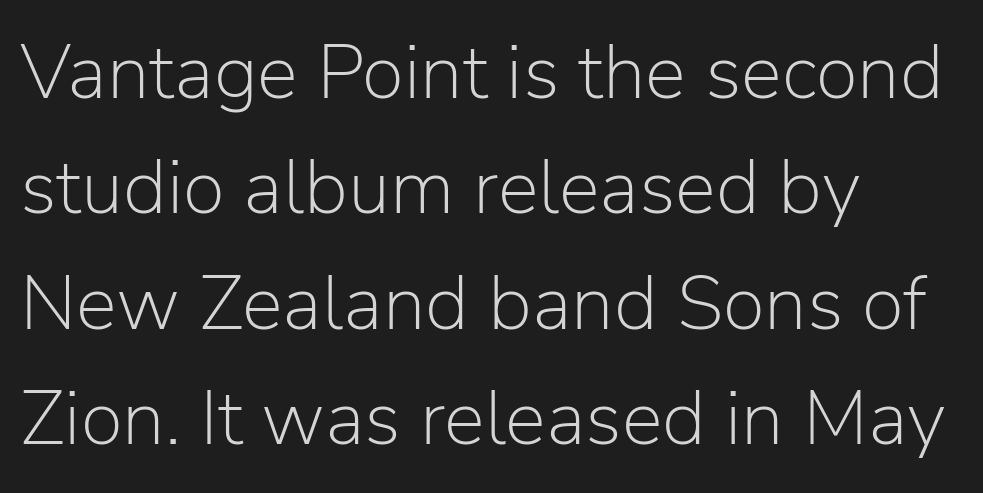
{"serif": "no", "italic": "no", "bold": "no", "weight": "light", "width": "normal", "stroke_contrast": "low", "x_height": "medium", "monospaced": "no", "underline": "no", "align": "left", "line_spacing": "normal", "line_spacing_ratio": 1.5, "letter_spacing": "normal", "letter_spacing_em": 0.0, "glyph_px": 77}
